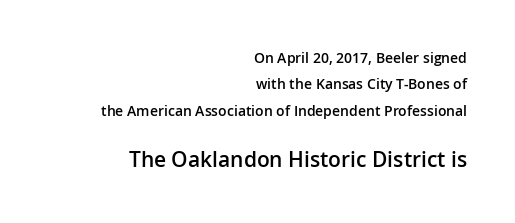
Stroke thickness is moderately raised; the sample reads as semibold. This rendering uses right alignment, leaving the left contour irregular. Scale increases going downward across the two blocks. No word sits above an underline. Nobody touched the tracking dial on this one.
